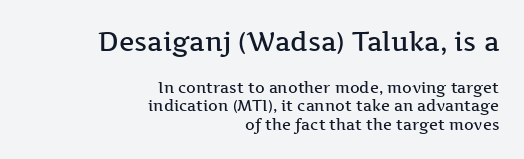
{"italic": "no", "bold": "semi", "underline": "no", "align": "right", "line_spacing_ratio": 1.23, "letter_spacing": "normal", "letter_spacing_em": 0.0, "larger_block": "first", "size_ratio": 1.73, "glyph_px": 26}
